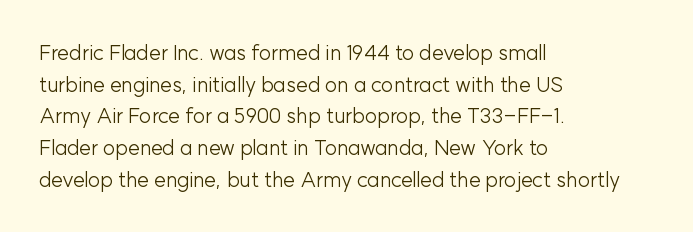
The image shows 21 px text type, upright; set left-aligned, normal line spacing (1.51x), normal letter spacing, not underlined.
